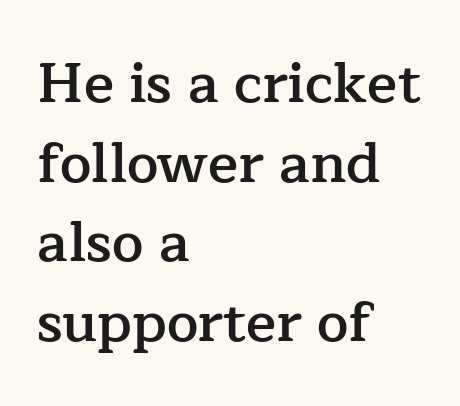
The image shows 56 px semibold serif type, upright; set left-aligned, normal line spacing (1.42x), normal letter spacing, not underlined; low stroke contrast and a medium x-height.
